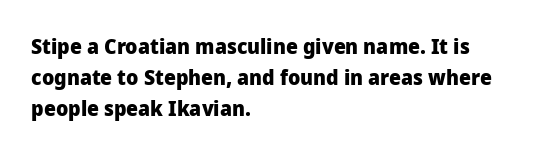
{"italic": "no", "bold": "yes", "underline": "no", "align": "left", "line_spacing": "normal", "line_spacing_ratio": 1.47, "letter_spacing": "normal", "letter_spacing_em": 0.0, "glyph_px": 21}
